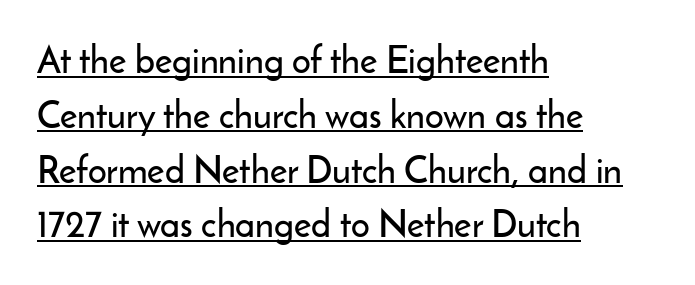
{"serif": "no", "italic": "no", "width": "normal", "stroke_contrast": "low", "x_height": "small", "monospaced": "no", "underline": "yes", "align": "left", "line_spacing": "normal", "line_spacing_ratio": 1.48, "letter_spacing": "normal", "letter_spacing_em": 0.0, "glyph_px": 37}
